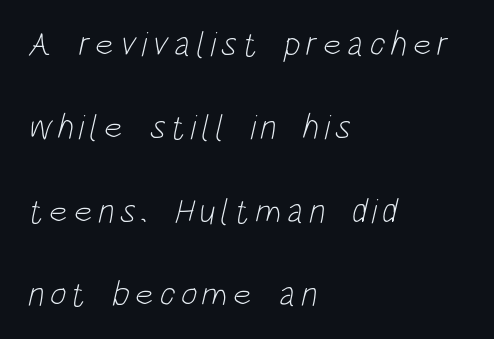
{"serif": "no", "bold": "no", "weight": "light", "width": "condensed", "stroke_contrast": "low", "x_height": "large", "monospaced": "no", "underline": "no", "align": "left", "line_spacing": "loose", "line_spacing_ratio": 2.38, "glyph_px": 35}
